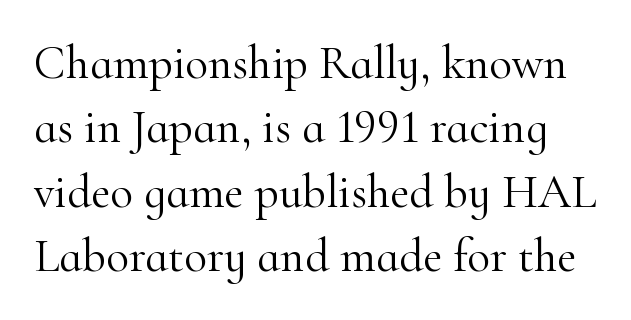
The image shows 47 px light serif type, upright; set normal line spacing (1.37x), normal letter spacing, not underlined; high stroke contrast and a small x-height.
